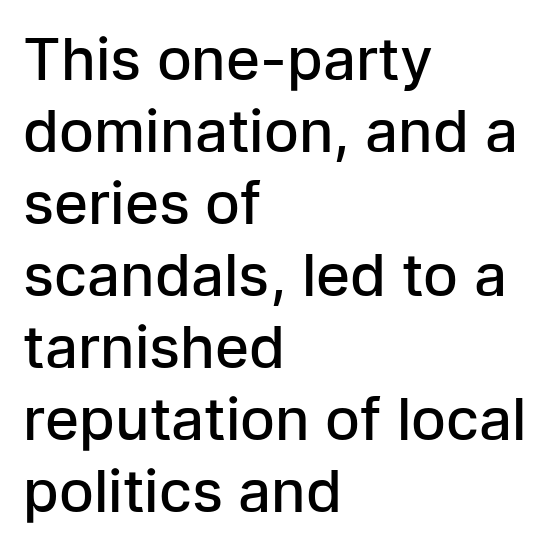
A clean baseline with only descenders dipping below it. No extra tracking has been applied to these lines. Think of a printed novel: that variable character pitch is what you see here. The rendering uses a semibold face; strokes are thickened but not to full bold. Regarding serifs, this sample does without them.
